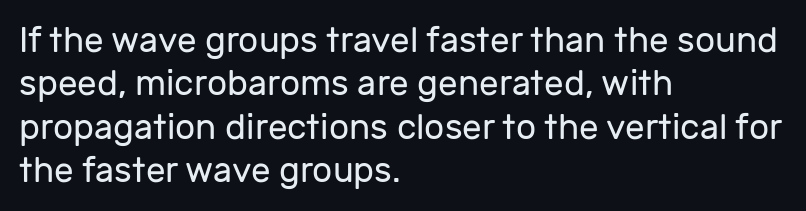
The line texture is even and compact thanks to regular tracking. Notice how the stems are strictly vertical — no italics here. Note: no serifs on the glyphs. Spacing verdict: proportional, widths tailored to each character. Has an underline been added? It has not. The text block is weighted toward the left margin, trailing off unevenly rightward.
